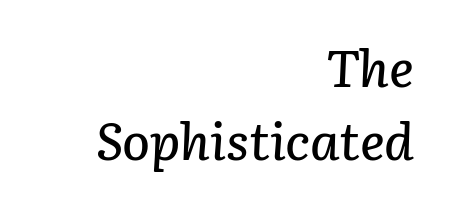
Q: Is the text italic (slanted)? A: Yes, it leans right by about 3 degrees.
Q: Is the text underlined? A: No.
Q: How is the paragraph aligned? A: Right-aligned.
Q: Is the spacing between letters normal or unusually wide? A: Normal.
Q: Is the spacing between lines tight, normal or loose? A: Normal.
Q: Width (condensed, normal, or wide)? A: Normal.
Q: Stroke contrast? A: Low.
Q: x-height? A: Medium.
Q: Monospaced? A: No.
